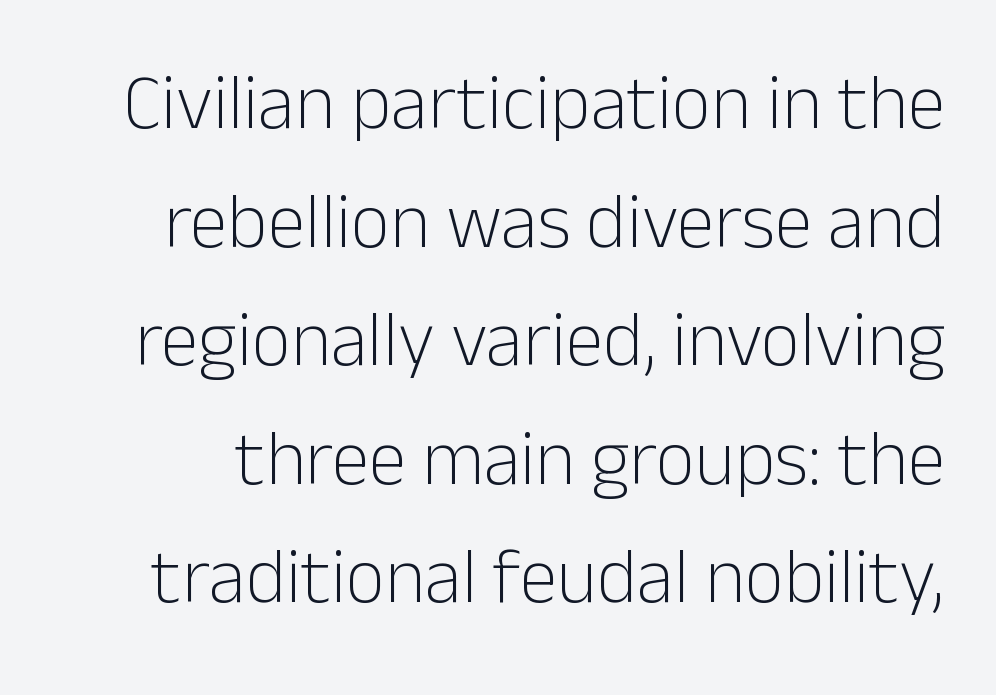
The image shows 77 px light sans-serif type, upright; set normal line spacing (1.54x), normal letter spacing, not underlined; low stroke contrast and a medium x-height.
